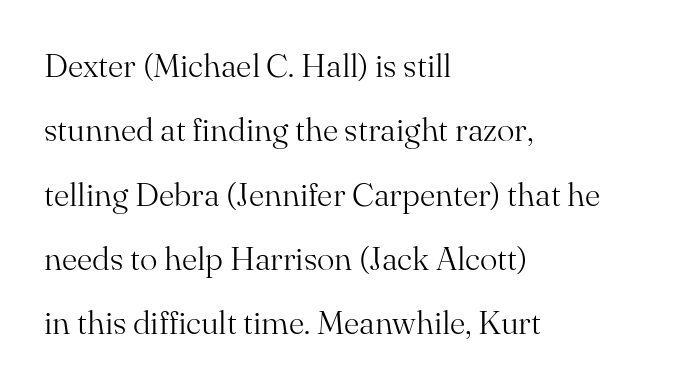
The image shows 33 px light serif type, upright; set left-aligned, loose line spacing (1.95x), normal letter spacing, not underlined; medium stroke contrast and a small x-height.
